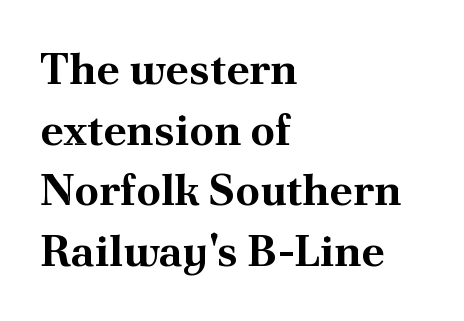
{"serif": "yes", "italic": "no", "bold": "yes", "weight": "bold", "width": "normal", "stroke_contrast": "medium", "x_height": "small", "monospaced": "no", "underline": "no", "align": "left", "line_spacing": "normal", "line_spacing_ratio": 1.38, "letter_spacing": "normal", "letter_spacing_em": 0.0, "glyph_px": 44}
